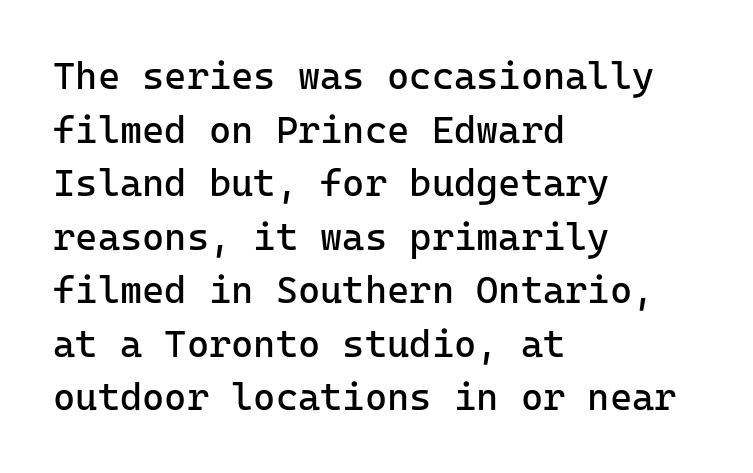
{"serif": "no", "italic": "no", "bold": "no", "weight": "regular", "width": "normal", "stroke_contrast": "low", "x_height": "medium", "monospaced": "yes", "underline": "no", "align": "left", "line_spacing": "normal", "line_spacing_ratio": 1.41, "letter_spacing": "normal", "letter_spacing_em": 0.0, "glyph_px": 38}
